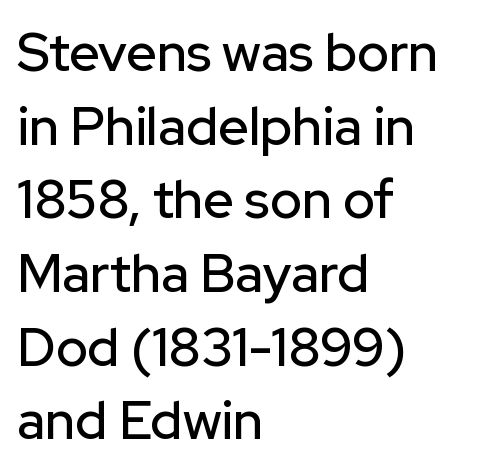
Upright lettering throughout. Check the space under the baseline: it is left empty. Type style note: lacks serifs. Think of a printed novel: that variable character pitch is what you see here. The space between consecutive lines is moderate. Students, note that the glyphs here touch the page at normal intervals.
